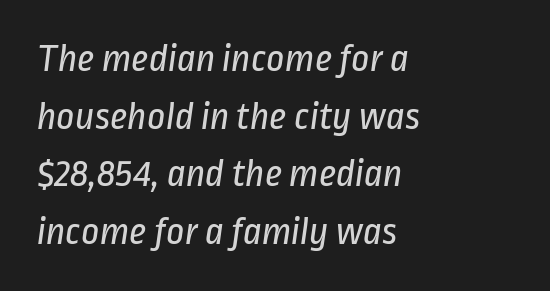
The image shows 40 px regular-weight, condensed sans-serif type; set left-aligned, normal line spacing (1.44x), normal letter spacing, not underlined; low stroke contrast and a medium x-height.
